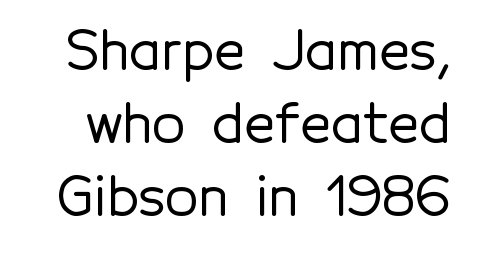
{"serif": "no", "italic": "no", "width": "normal", "x_height": "medium", "monospaced": "no", "underline": "no", "line_spacing": "normal", "line_spacing_ratio": 1.35, "letter_spacing": "normal", "letter_spacing_em": 0.0, "glyph_px": 54}
